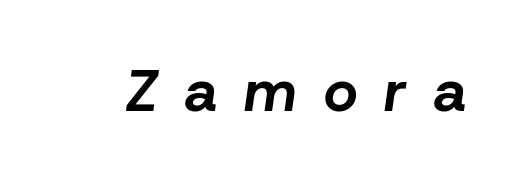
Q: Is the text bold? A: Yes.
Q: Is the text italic (slanted)? A: Yes, it leans right by about 8 degrees.
Q: Is the text underlined? A: No.
Q: Is the spacing between letters normal or unusually wide? A: Unusually wide.
Q: Width (condensed, normal, or wide)? A: Normal.
Q: Stroke contrast? A: Low.
Q: x-height? A: Medium.
Q: Monospaced? A: No.
